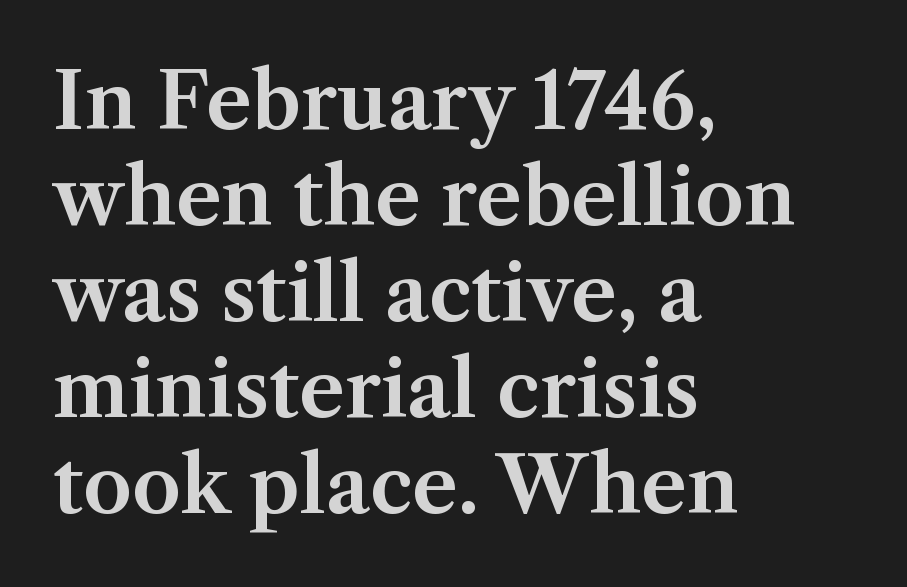
The image shows 78 px serif type, upright; set left-aligned, line spacing 1.23x, normal letter spacing, not underlined; medium stroke contrast and a medium x-height.
